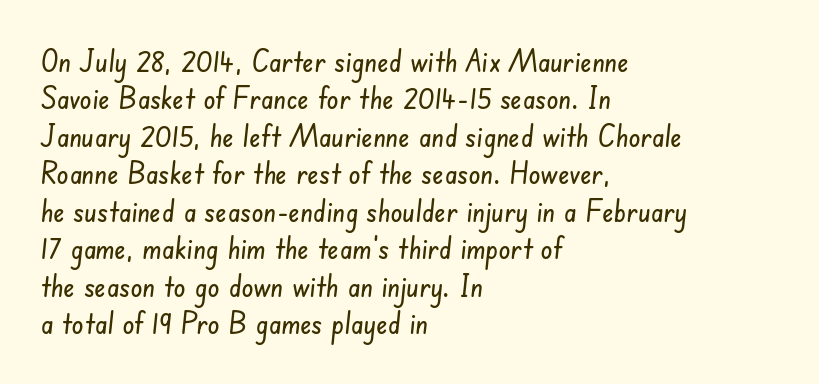
{"serif": "no", "width": "condensed", "stroke_contrast": "low", "x_height": "small", "monospaced": "no", "underline": "no", "align": "left", "line_spacing": "normal", "line_spacing_ratio": 1.25, "letter_spacing": "normal", "letter_spacing_em": 0.0, "glyph_px": 30}
